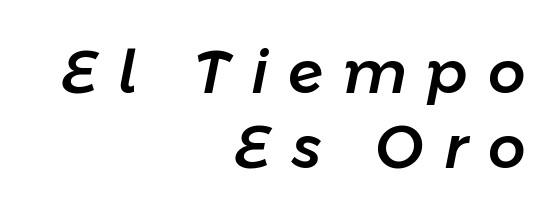
Q: Is the text italic (slanted)? A: Yes, it leans right by about 11 degrees.
Q: Is the text underlined? A: No.
Q: How is the paragraph aligned? A: Right-aligned.
Q: Is the spacing between letters normal or unusually wide? A: Unusually wide.
Q: Is the spacing between lines tight, normal or loose? A: Normal.
Q: Width (condensed, normal, or wide)? A: Normal.
Q: Stroke contrast? A: Low.
Q: x-height? A: Medium.
Q: Monospaced? A: No.
